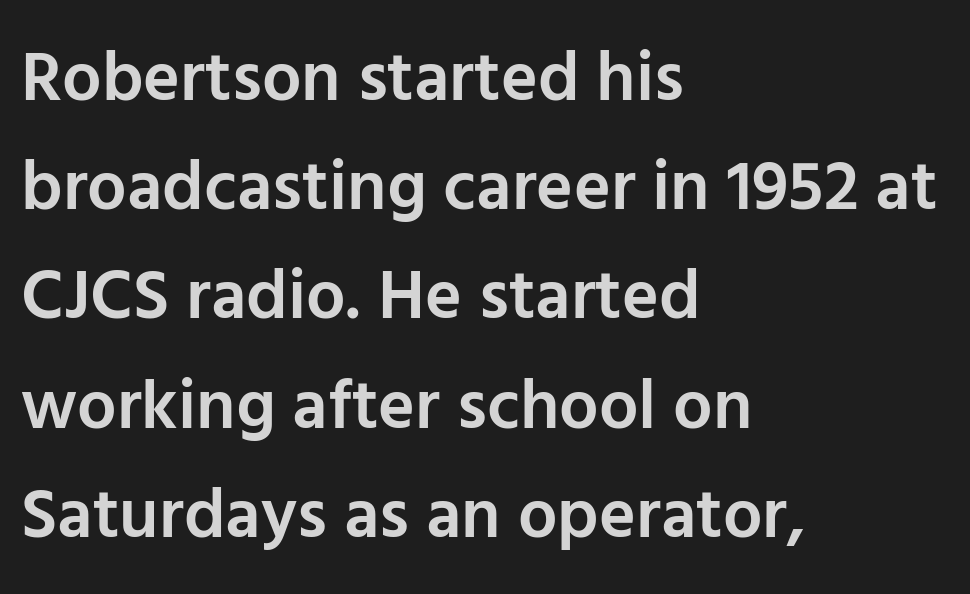
The image shows 70 px semibold sans-serif type, upright; set left-aligned, normal line spacing (1.56x), normal letter spacing, not underlined; low stroke contrast and a medium x-height.
